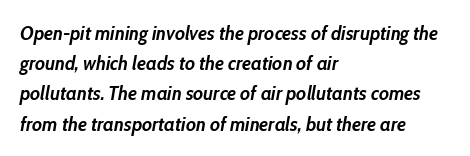
The image shows 20 px bold type, italic (leaning right); set left-aligned, normal line spacing (1.51x), normal letter spacing, not underlined.
